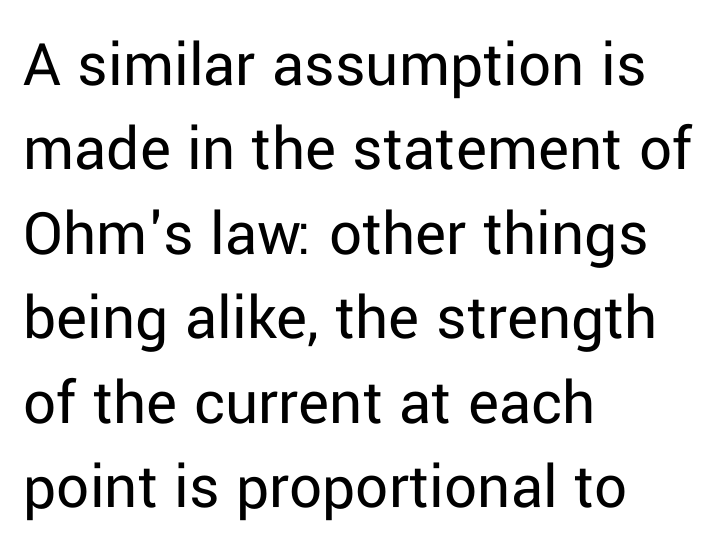
{"serif": "no", "italic": "no", "bold": "no", "weight": "regular", "width": "normal", "stroke_contrast": "low", "x_height": "medium", "monospaced": "no", "underline": "no", "align": "left", "line_spacing": "normal", "line_spacing_ratio": 1.3, "letter_spacing": "normal", "letter_spacing_em": 0.0, "glyph_px": 65}
